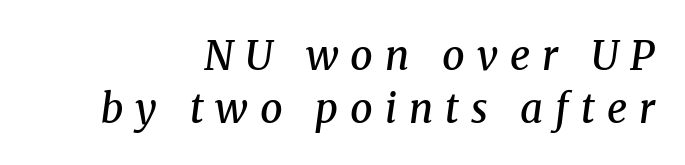
Q: Is the text bold? A: Semi-bold.
Q: Is the text italic (slanted)? A: Yes, it leans right by about 8 degrees.
Q: Is the typeface a serif or a sans-serif typeface? A: Serif.
Q: Is the text underlined? A: No.
Q: How is the paragraph aligned? A: Right-aligned.
Q: Is the spacing between letters normal or unusually wide? A: Unusually wide.
Q: Is the spacing between lines tight, normal or loose? A: Normal.
Q: Width (condensed, normal, or wide)? A: Normal.
Q: Stroke contrast? A: Medium.
Q: x-height? A: Medium.
Q: Monospaced? A: No.
